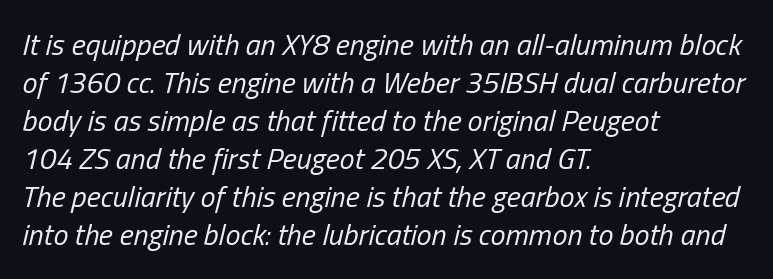
The passage shown leans; its letterforms are oblique. Stroke mass is kept to a normal reading level or below. Looks like regular typesetting: each glyph gets only the width it needs. Every row of glyphs begins at an identical x-position on the left. Nothing unusual about the tracking: characters are spaced as the font intends. Clear beneath every line of the passage.
